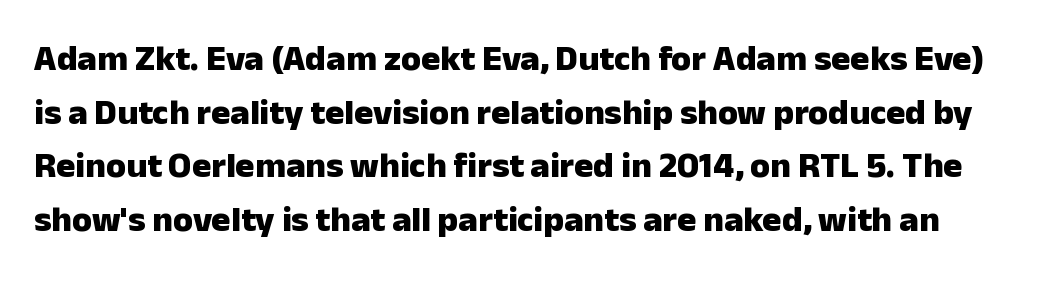
Italic: no, the glyphs are upright roman. Rows of type keep a routine distance in the vertical direction. Descenders are the only things crossing below the line. Note the varied advance widths — an 'i' is clearly narrower than an 'm'. The face used here is rendered with its standard letterfit. Set as a true bold cut, around the 700 mark.
